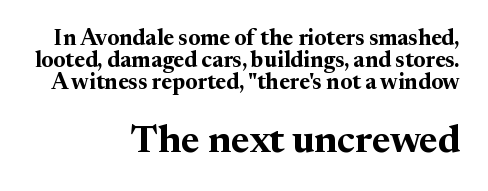
{"serif": "yes", "italic": "no", "bold": "yes", "weight": "bold", "width": "normal", "stroke_contrast": "medium", "x_height": "medium", "monospaced": "no", "underline": "no", "align": "right", "line_spacing": "tight", "line_spacing_ratio": 0.99, "letter_spacing": "normal", "letter_spacing_em": 0.0, "larger_block": "second", "size_ratio": 1.73, "glyph_px": 38}
